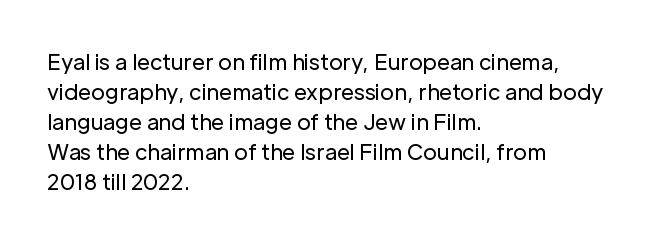
The image shows 21 px text type, upright; set left-aligned, normal line spacing (1.43x), normal letter spacing, not underlined.
